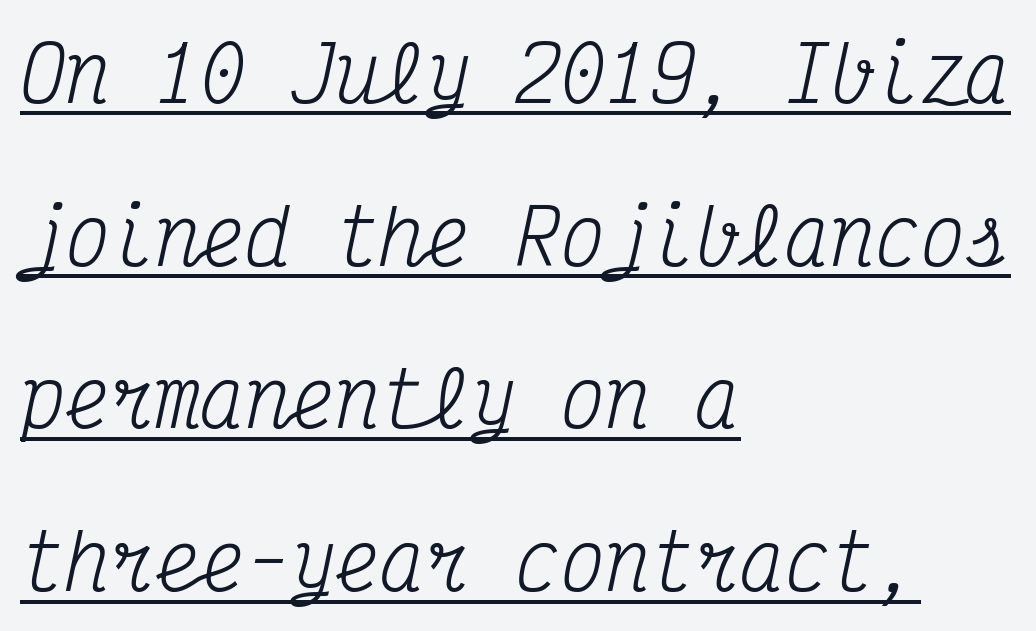
{"serif": "yes", "italic": "yes", "lean": "right", "slant_degrees": 12, "bold": "no", "weight": "regular", "width": "condensed", "stroke_contrast": "medium", "x_height": "medium", "monospaced": "yes", "underline": "yes", "align": "left", "line_spacing": "loose", "line_spacing_ratio": 2.17, "letter_spacing": "normal", "letter_spacing_em": 0.0, "glyph_px": 75}
